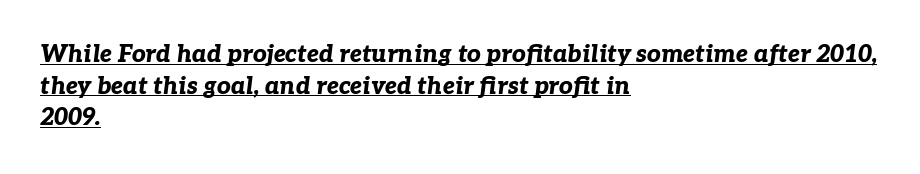
{"italic": "yes", "lean": "right", "slant_degrees": 7, "bold": "yes", "underline": "yes", "align": "left", "line_spacing": "normal", "line_spacing_ratio": 1.32, "letter_spacing": "normal", "letter_spacing_em": 0.0, "glyph_px": 24}
